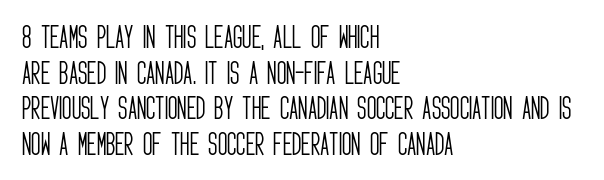
The image shows 26 px text type, upright; set left-aligned, normal line spacing (1.37x), normal letter spacing, not underlined.
